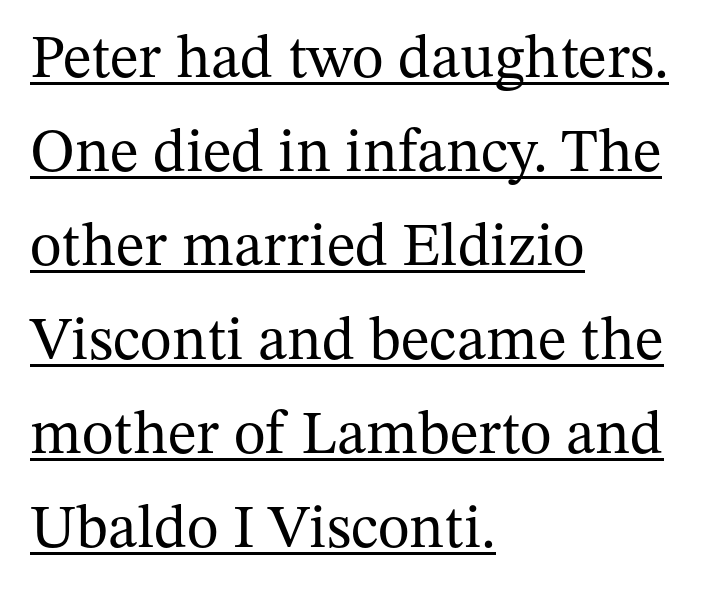
The image shows 61 px regular-weight serif type, upright; set left-aligned, normal line spacing (1.54x), normal letter spacing, underlined; medium stroke contrast and a medium x-height.
